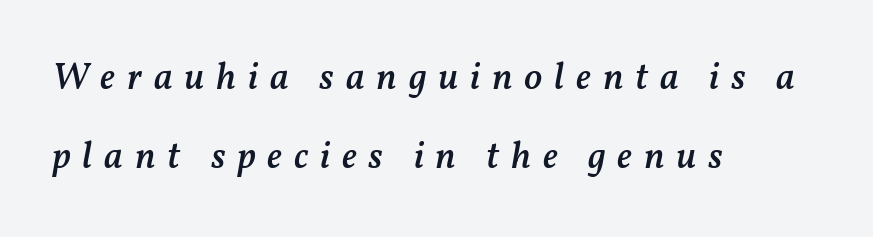
If you drew a line through each stem, it would be angled. There is plenty of visible air inserted between adjacent glyphs. The specimen omits any rule beneath the text block's lines. Is this a fixed-width face? No — the glyphs have proportional, varying widths. Bold? Not quite — semibold, heavier than regular but stopping short. Leading: increased.
